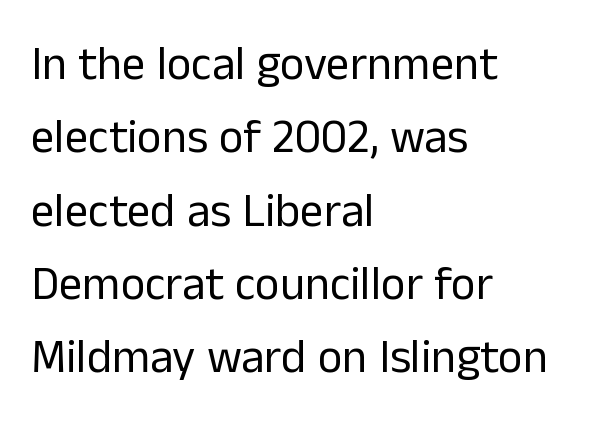
The foot of each line stays bare and open. The passage shown stacks its lines at a standard gap. The typography opts for an upright posture over an oblique one. To sum up the face: it is a sans, with no serifs. Looks like regular typesetting: each glyph gets only the width it needs.
